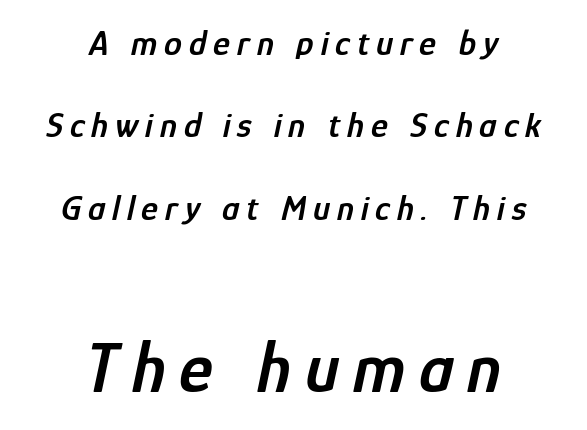
{"italic": "yes", "lean": "right", "slant_degrees": 12, "bold": "semi", "weight": "semibold", "width": "condensed", "stroke_contrast": "low", "x_height": "medium", "monospaced": "no", "underline": "no", "align": "center", "line_spacing": "loose", "line_spacing_ratio": 2.29, "larger_block": "second", "size_ratio": 2.0, "glyph_px": 72}
